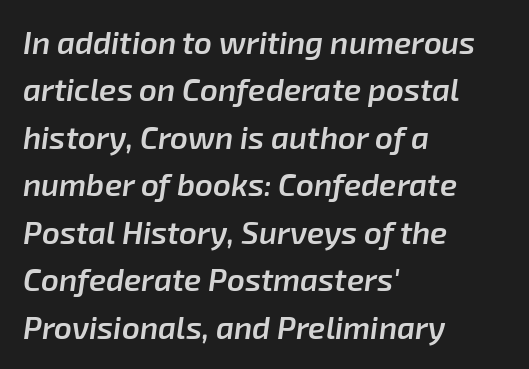
The image shows 31 px semibold type, italic (leaning right); set left-aligned, normal line spacing (1.53x), normal letter spacing, not underlined; low stroke contrast and a medium x-height.
